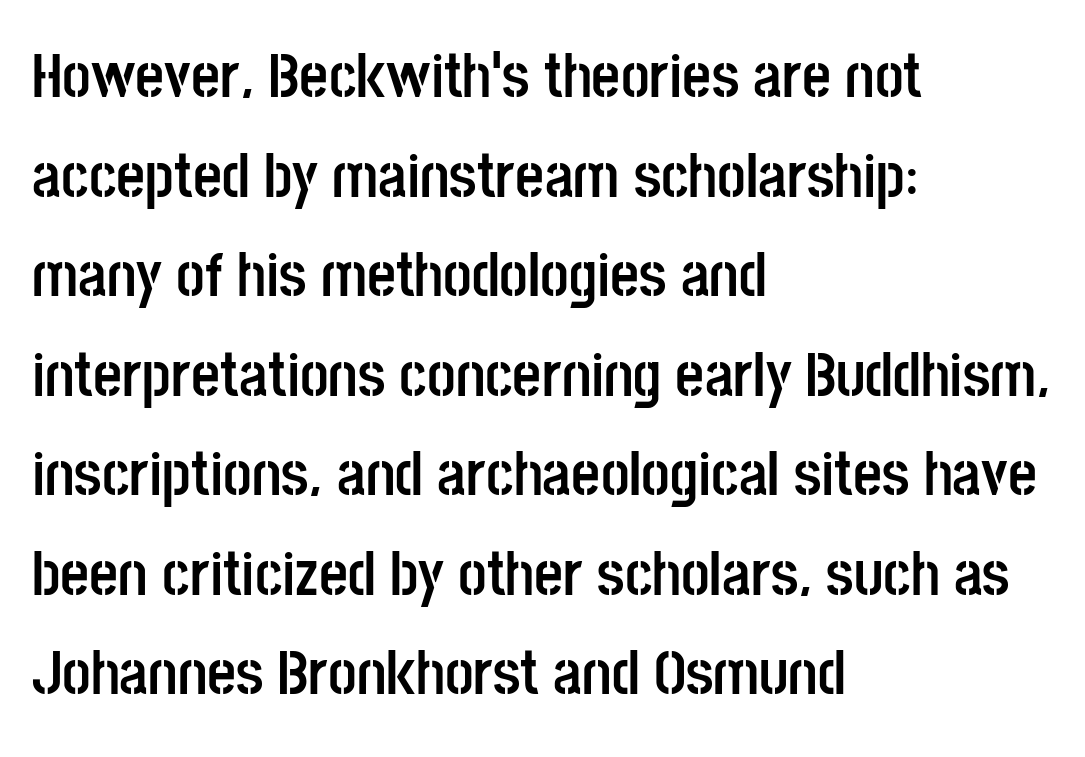
These lines are composed in type without serifs. Weight check: bold — yes, fully. Students, observe: this is what conventionally led text looks like. Notice how the stems are strictly vertical — no italics here. This sample has the flowing, uneven cadence of proportional lettering. The letters sit at their default tracking, neither squeezed nor spread.
